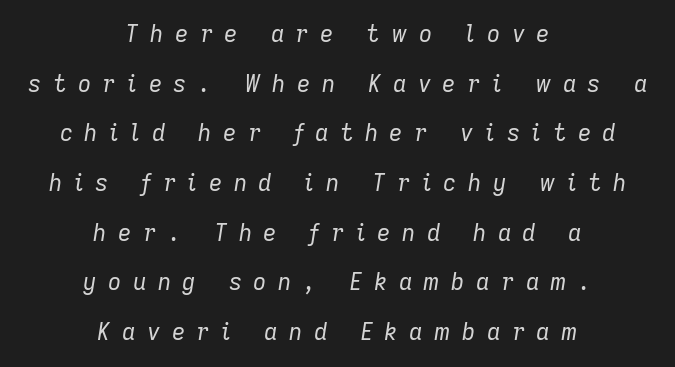
{"italic": "yes", "lean": "right", "slant_degrees": 9, "bold": "no", "underline": "no", "align": "center", "line_spacing": "loose", "line_spacing_ratio": 2.16, "letter_spacing": "wide", "letter_spacing_em": 0.5, "glyph_px": 23}
